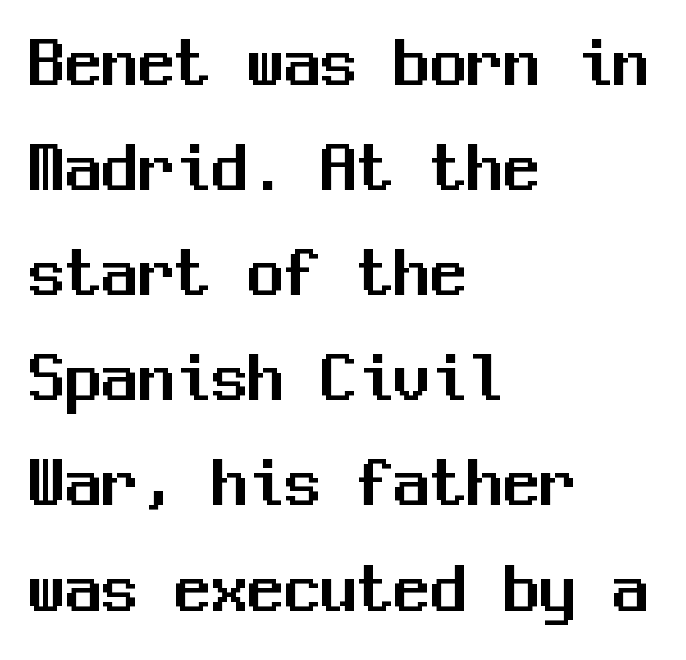
{"serif": "no", "italic": "no", "width": "normal", "stroke_contrast": "medium", "x_height": "medium", "monospaced": "yes", "underline": "no", "align": "left", "line_spacing": "normal", "line_spacing_ratio": 1.44, "letter_spacing": "normal", "letter_spacing_em": 0.0, "glyph_px": 73}
